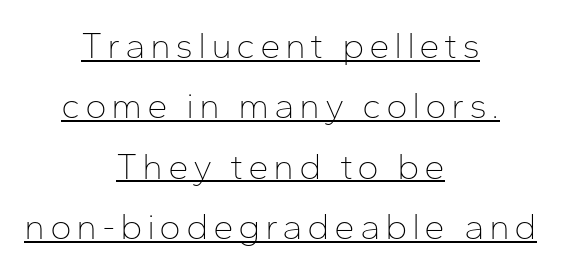
{"serif": "no", "italic": "no", "bold": "no", "weight": "thin", "width": "normal", "stroke_contrast": "low", "x_height": "medium", "monospaced": "no", "underline": "yes", "align": "center", "line_spacing": "normal", "line_spacing_ratio": 1.63, "glyph_px": 37}
